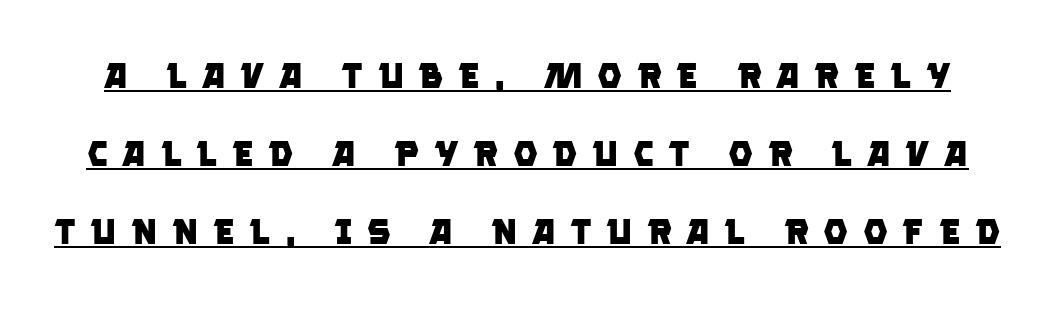
Q: Is the text bold? A: Yes.
Q: Is the typeface a serif or a sans-serif typeface? A: Sans-serif.
Q: Is the text underlined? A: Yes.
Q: Is the spacing between letters normal or unusually wide? A: Unusually wide.
Q: Is the spacing between lines tight, normal or loose? A: Loose.
Q: Width (condensed, normal, or wide)? A: Normal.
Q: Stroke contrast? A: Low.
Q: x-height? A: Large.
Q: Monospaced? A: No.
